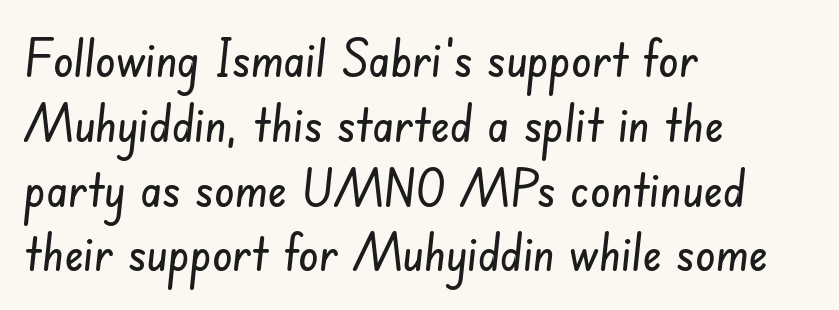
{"serif": "no", "width": "condensed", "stroke_contrast": "low", "x_height": "small", "monospaced": "no", "underline": "no", "align": "left", "line_spacing": "normal", "line_spacing_ratio": 1.27, "letter_spacing": "normal", "letter_spacing_em": 0.0, "glyph_px": 51}
